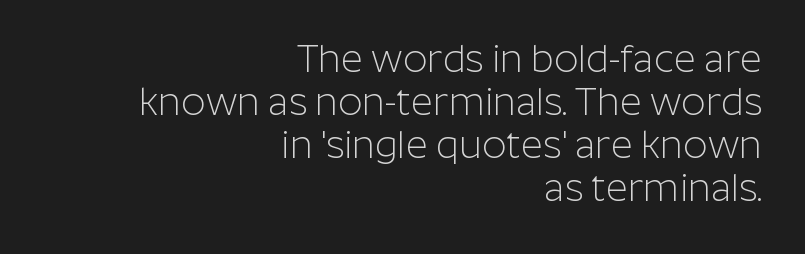
Q: Is the text bold? A: No.
Q: Is the text italic (slanted)? A: No, it is upright.
Q: Is the typeface a serif or a sans-serif typeface? A: Sans-serif.
Q: Is the text underlined? A: No.
Q: How is the paragraph aligned? A: Right-aligned.
Q: Is the spacing between letters normal or unusually wide? A: Normal.
Q: Is the spacing between lines tight, normal or loose? A: Tight.
Q: Width (condensed, normal, or wide)? A: Normal.
Q: Stroke contrast? A: Low.
Q: x-height? A: Medium.
Q: Monospaced? A: No.
